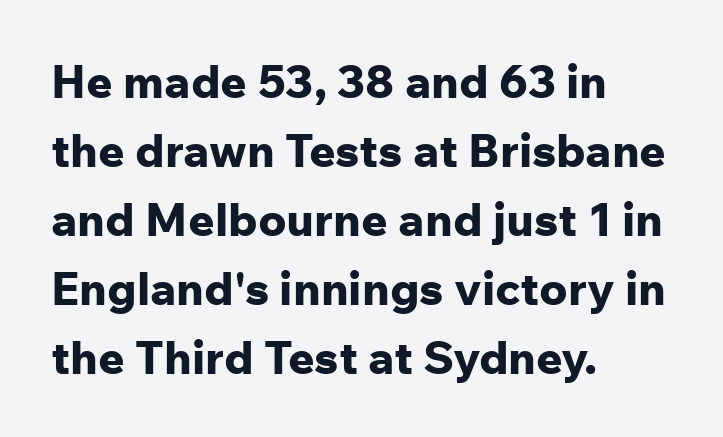
{"serif": "no", "italic": "no", "bold": "yes", "weight": "bold", "width": "normal", "stroke_contrast": "low", "x_height": "medium", "monospaced": "no", "underline": "no", "align": "left", "line_spacing": "normal", "line_spacing_ratio": 1.5, "letter_spacing": "normal", "letter_spacing_em": 0.0, "glyph_px": 46}
